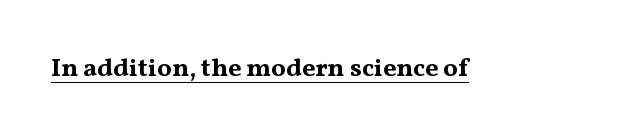
No extra tracking has been applied to these lines. Glance below the letters and you will spot a drawn line. Quick note: not italic, upright. The letters are bold, with thick, heavy strokes.
